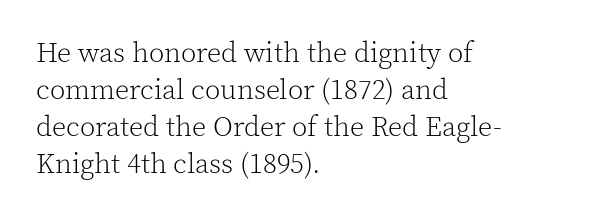
Q: Is the text bold? A: No.
Q: Is the text italic (slanted)? A: No, it is upright.
Q: Is the typeface a serif or a sans-serif typeface? A: Serif.
Q: Is the text underlined? A: No.
Q: How is the paragraph aligned? A: Left-aligned.
Q: Is the spacing between letters normal or unusually wide? A: Normal.
Q: Is the spacing between lines tight, normal or loose? A: Normal.
Q: Width (condensed, normal, or wide)? A: Normal.
Q: x-height? A: Medium.
Q: Monospaced? A: No.
